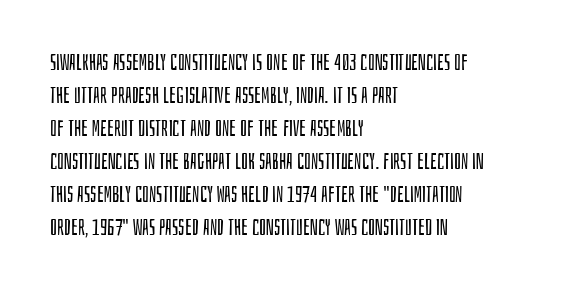
The image shows 22 px text type, upright; set left-aligned, normal line spacing (1.5x), normal letter spacing, not underlined.
